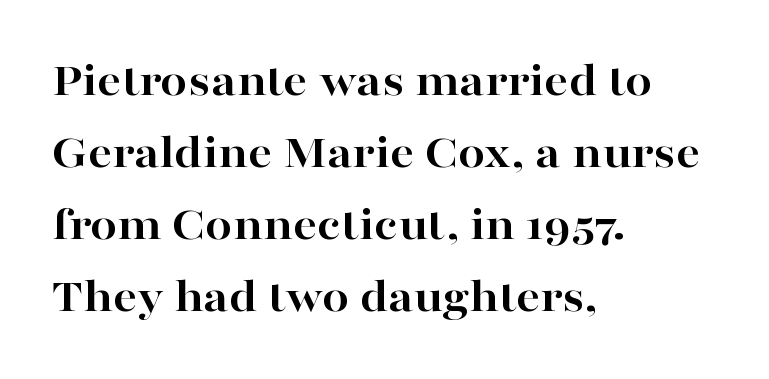
The image shows 48 px bold, wide serif type, upright; set left-aligned, normal line spacing (1.5x), normal letter spacing, not underlined; high stroke contrast and a medium x-height.
